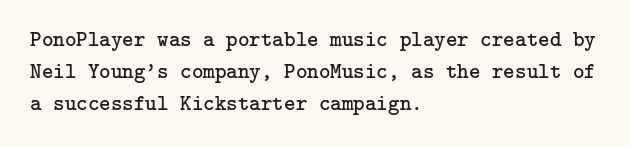
Q: Is the text bold? A: No.
Q: Is the text italic (slanted)? A: No, it is upright.
Q: Is the text underlined? A: No.
Q: How is the paragraph aligned? A: Left-aligned.
Q: Is the spacing between letters normal or unusually wide? A: Normal.
Q: Is the spacing between lines tight, normal or loose? A: Normal.
